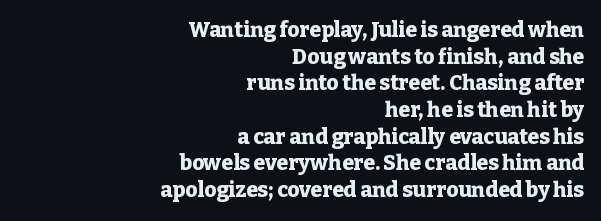
The rows are spaced the way most documents space them. This is the regular roman posture of the typeface. Bare-footed words on every line. Compared with typical body copy, the letter spacing here is the same. A dark, heavy texture on the line: the type is bold.
